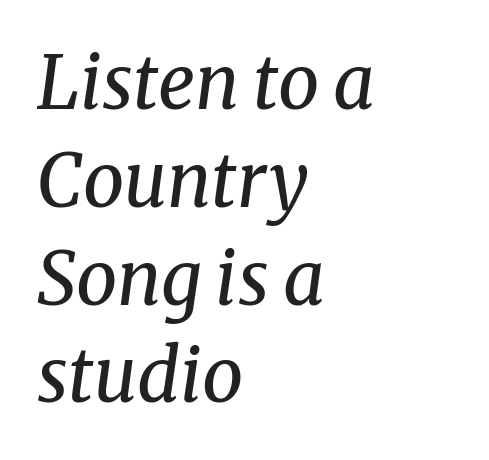
{"serif": "yes", "italic": "yes", "lean": "right", "slant_degrees": 8, "bold": "no", "weight": "regular", "width": "normal", "stroke_contrast": "medium", "x_height": "medium", "monospaced": "no", "underline": "no", "align": "left", "line_spacing": "normal", "line_spacing_ratio": 1.34, "letter_spacing": "normal", "letter_spacing_em": 0.0, "glyph_px": 73}
